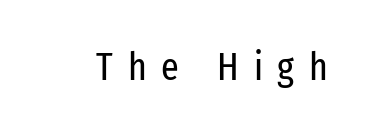
The image shows 39 px regular-weight, condensed sans-serif type, upright; set unusually wide letter spacing (+0.38 em), not underlined; low stroke contrast and a medium x-height.
